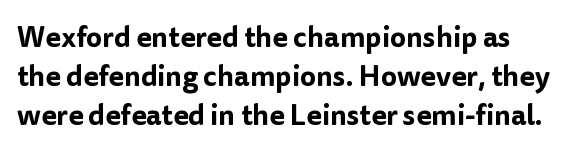
Q: Is the text italic (slanted)? A: No, it is upright.
Q: Is the typeface a serif or a sans-serif typeface? A: Sans-serif.
Q: Is the text underlined? A: No.
Q: Is the spacing between letters normal or unusually wide? A: Normal.
Q: Is the spacing between lines tight, normal or loose? A: Normal.
Q: Width (condensed, normal, or wide)? A: Normal.
Q: Stroke contrast? A: Low.
Q: x-height? A: Medium.
Q: Monospaced? A: No.
